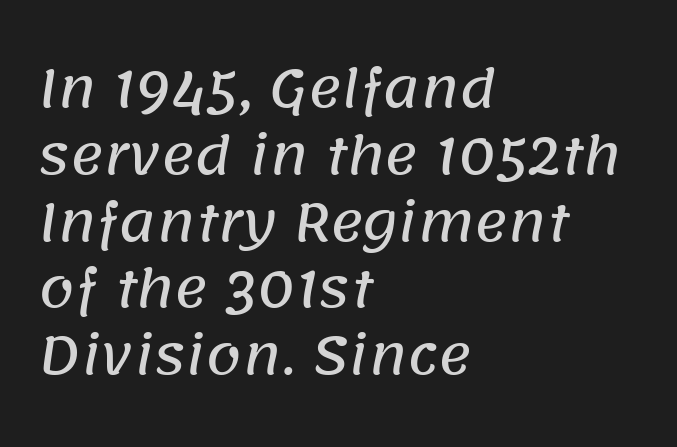
The image shows 51 px sans-serif type; set left-aligned, normal line spacing (1.31x), normal letter spacing, not underlined; low stroke contrast and a large x-height.
